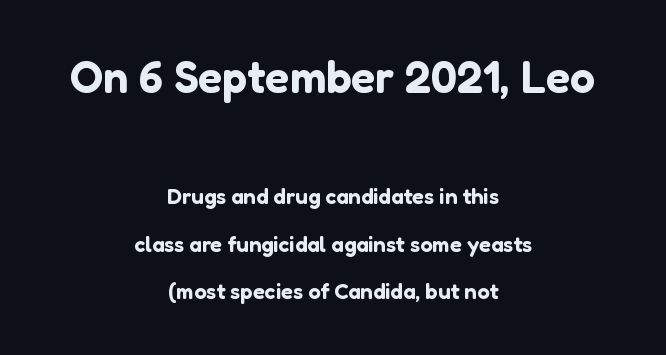
{"serif": "no", "italic": "no", "width": "normal", "stroke_contrast": "low", "x_height": "medium", "monospaced": "no", "underline": "no", "align": "center", "line_spacing": "loose", "line_spacing_ratio": 2.16, "letter_spacing": "normal", "letter_spacing_em": 0.0, "larger_block": "first", "size_ratio": 2.05, "glyph_px": 45}
